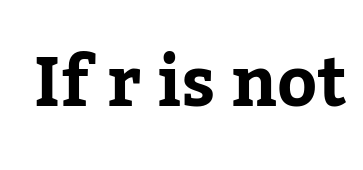
This rendering employs a face with finishing strokes, i.e., a serif. Characters follow at the spacing the type designer built in. The letters advance in unequal steps, a hallmark of proportional type. Bold? Absolutely — the strokes are thick and heavy. A clean baseline with only descenders dipping below it. These lines were composed using upright roman letters.
